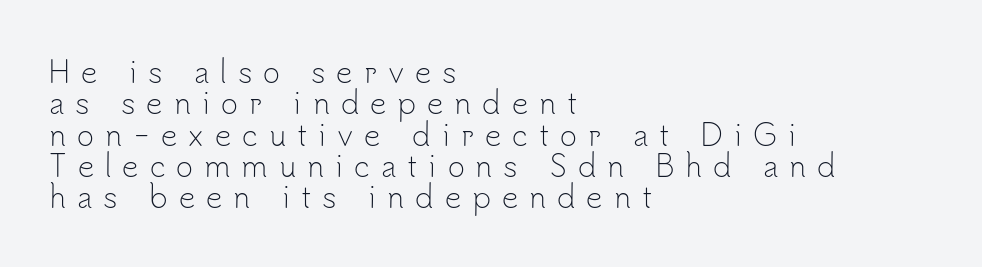
Do the letters lean? They stand straight. Summary of vertical rhythm: compact, with narrow interline spacing. Does the type have serifs? No, each stem ends abruptly. This rendering features lettering with no underline.
